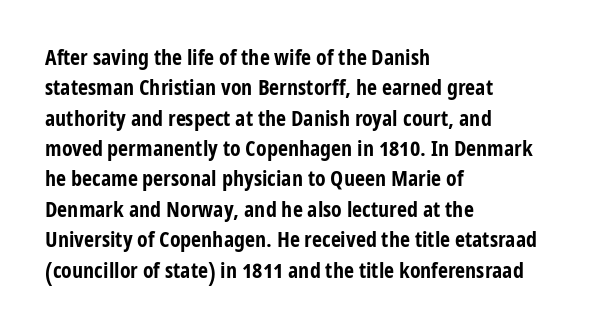
The image shows 22 px bold type, upright; set left-aligned, normal line spacing (1.38x), normal letter spacing, not underlined.
